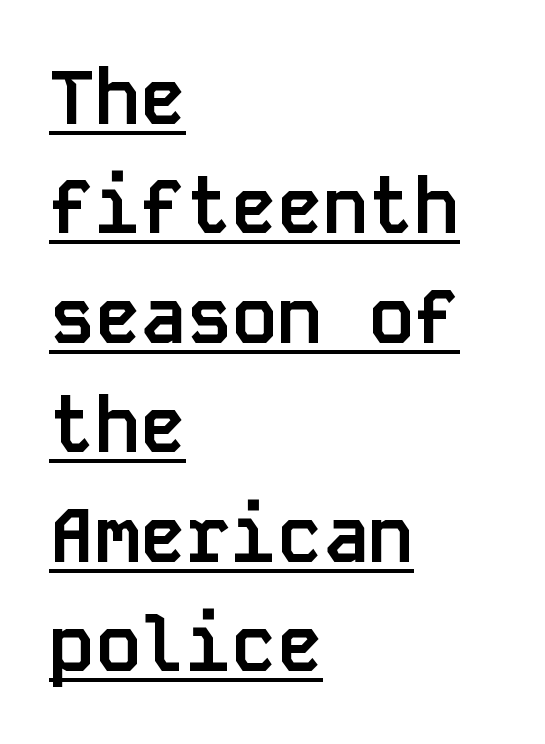
The image shows 76 px semibold sans-serif type, upright, monospaced; set left-aligned, normal line spacing (1.44x), normal letter spacing, underlined; low stroke contrast and a large x-height.
